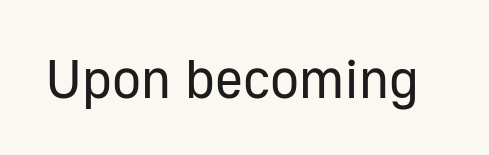
Q: Is the text bold? A: No.
Q: Is the text italic (slanted)? A: No, it is upright.
Q: Is the typeface a serif or a sans-serif typeface? A: Sans-serif.
Q: Is the text underlined? A: No.
Q: Is the spacing between letters normal or unusually wide? A: Normal.
Q: Width (condensed, normal, or wide)? A: Normal.
Q: Stroke contrast? A: Low.
Q: x-height? A: Medium.
Q: Monospaced? A: No.
